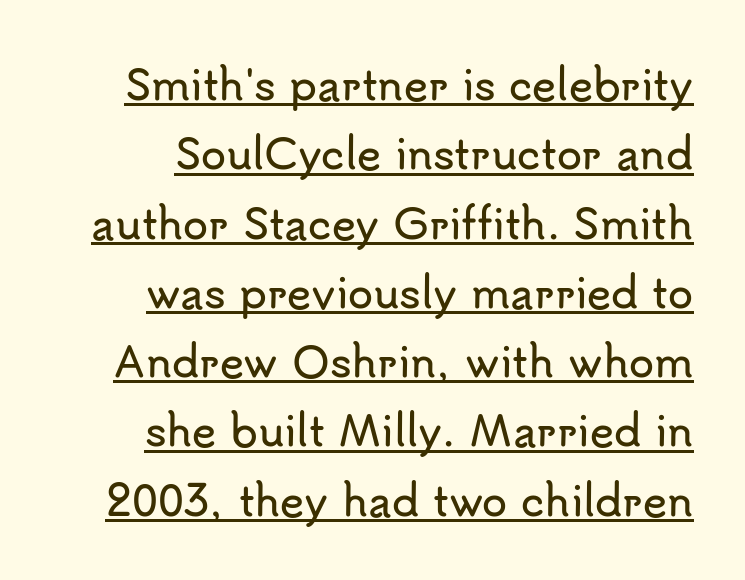
The image shows 41 px sans-serif type, upright; set normal line spacing (1.69x), normal letter spacing, underlined; low stroke contrast and a small x-height.
